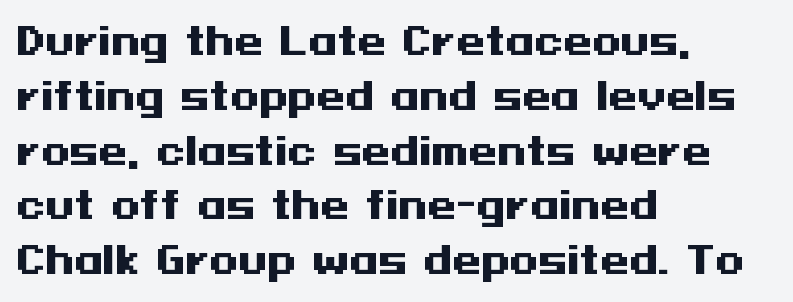
You can tell it's not italic because the verticals are truly vertical. Spacing between characters is what you'd get straight out of the box. Leading: standard. Where is the straight margin? On the left. Plain, unruled lines of type. The text was rendered using a sans face with plain stroke endings.
